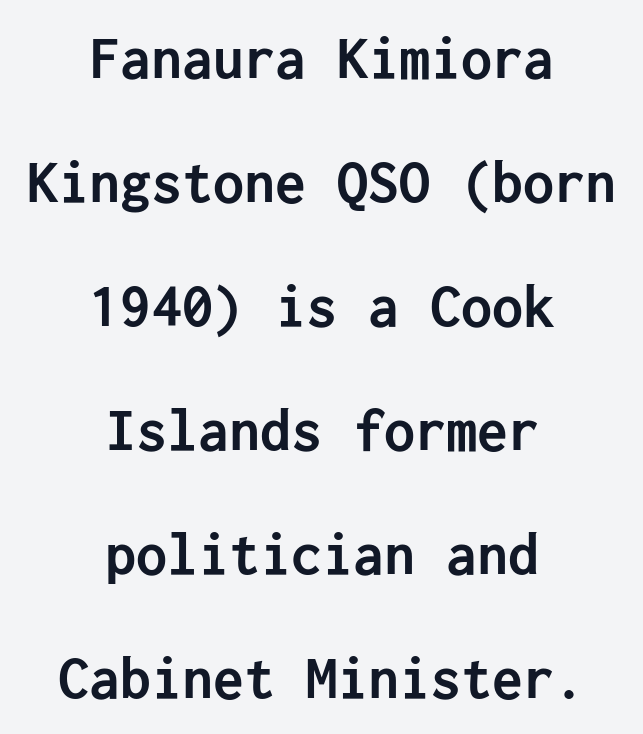
{"serif": "no", "italic": "no", "bold": "yes", "weight": "semibold", "width": "normal", "stroke_contrast": "low", "x_height": "medium", "underline": "no", "align": "center", "line_spacing": "loose", "line_spacing_ratio": 2.0, "letter_spacing": "normal", "letter_spacing_em": 0.0, "glyph_px": 62}
